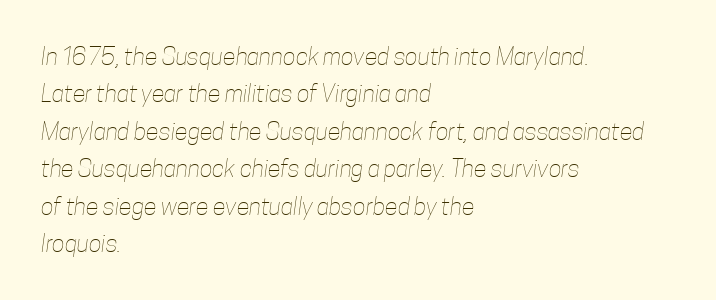
{"bold": "no", "underline": "no", "align": "left", "line_spacing": "normal", "line_spacing_ratio": 1.56, "letter_spacing": "normal", "letter_spacing_em": 0.0, "glyph_px": 24}
